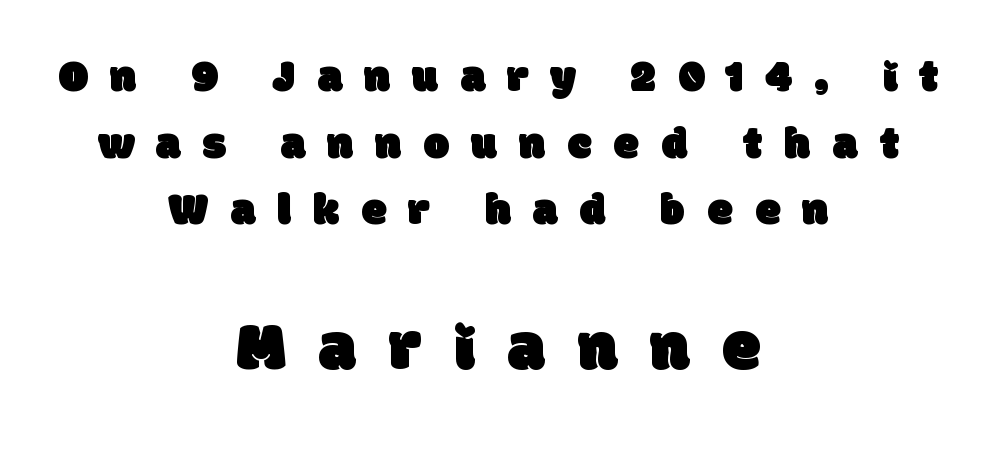
To sum up the face: it is a sans, with no serifs. Size hierarchy here favors the trailing block over the leading one. Regarding leading, the lines here are spaced in the standard way. Check under the words: just untouched page.
